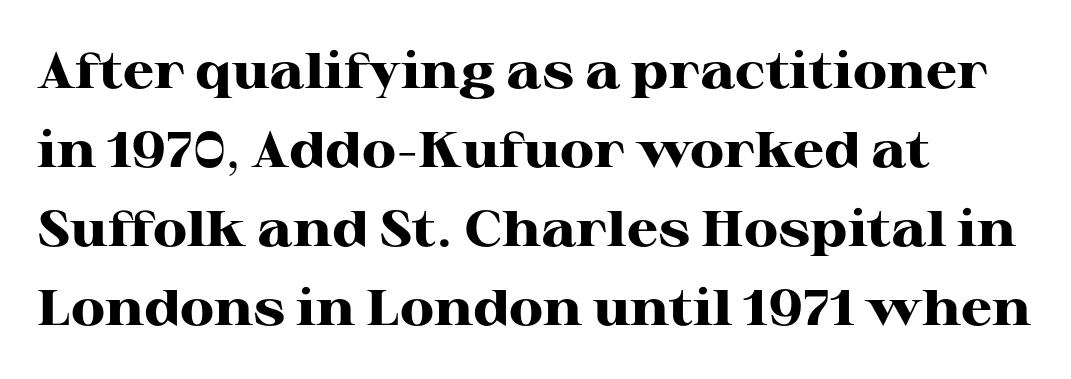
Q: Is the text bold? A: Yes.
Q: Is the text italic (slanted)? A: No, it is upright.
Q: Is the typeface a serif or a sans-serif typeface? A: Serif.
Q: Is the text underlined? A: No.
Q: How is the paragraph aligned? A: Left-aligned.
Q: Is the spacing between letters normal or unusually wide? A: Normal.
Q: Is the spacing between lines tight, normal or loose? A: Normal.
Q: Width (condensed, normal, or wide)? A: Wide.
Q: Stroke contrast? A: High.
Q: x-height? A: Medium.
Q: Monospaced? A: No.
